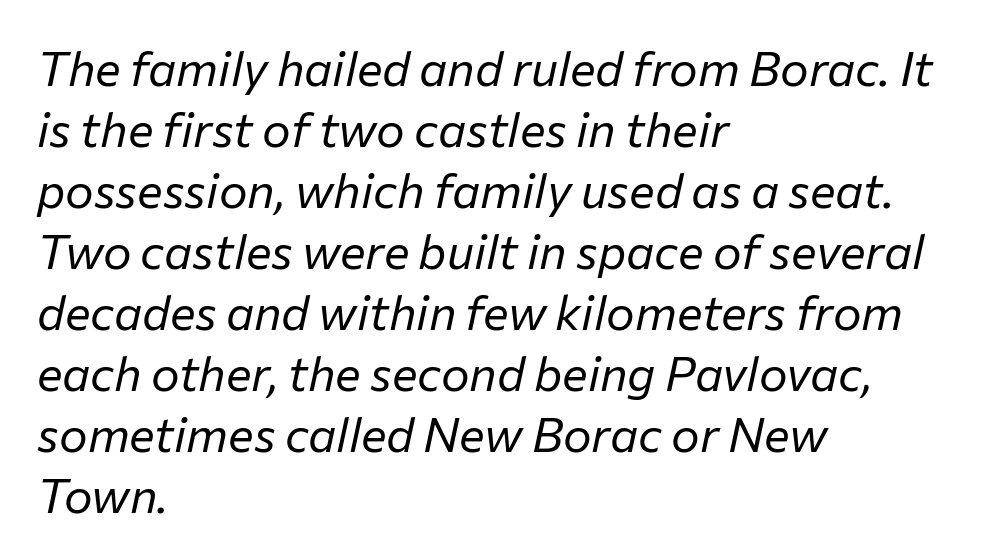
The image shows 48 px regular-weight type, italic (leaning right); set left-aligned, normal line spacing (1.27x), normal letter spacing, not underlined; low stroke contrast and a medium x-height.
